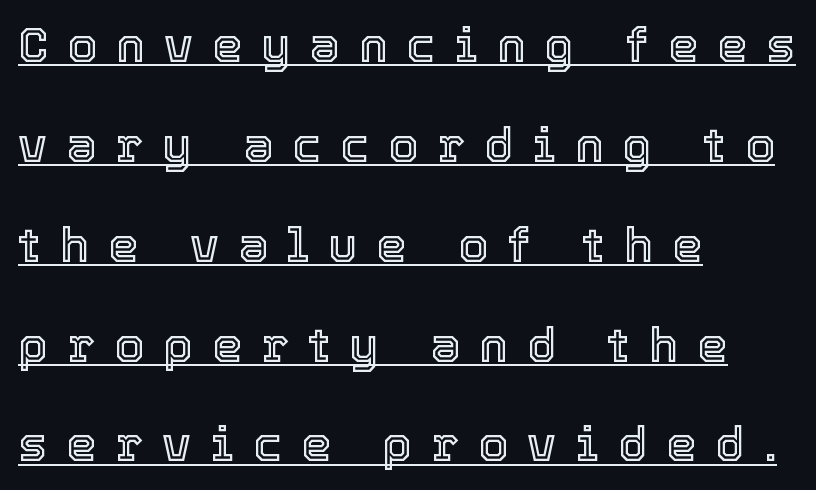
The image shows 48 px text type, upright; set left-aligned, loose line spacing (2.08x), unusually wide letter spacing (+0.4 em), underlined; a medium x-height.
